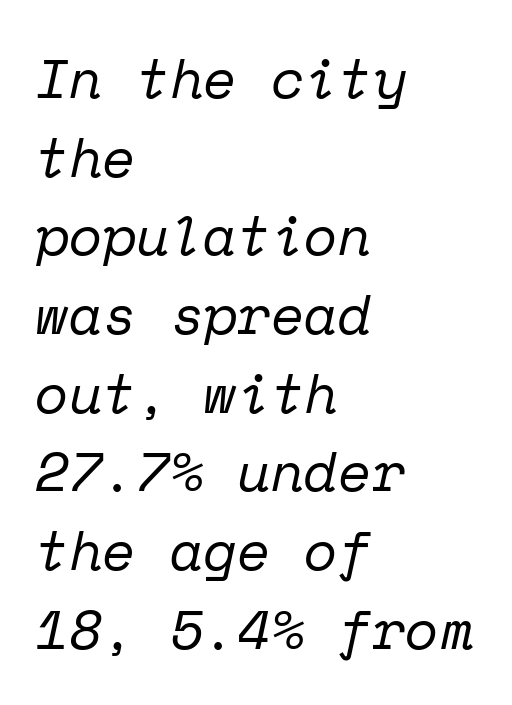
Q: Is the text bold? A: No.
Q: Is the text italic (slanted)? A: Yes, it leans right by about 12 degrees.
Q: Is the typeface a serif or a sans-serif typeface? A: Serif.
Q: Is the text underlined? A: No.
Q: How is the paragraph aligned? A: Left-aligned.
Q: Is the spacing between letters normal or unusually wide? A: Normal.
Q: Is the spacing between lines tight, normal or loose? A: Normal.
Q: Width (condensed, normal, or wide)? A: Normal.
Q: Stroke contrast? A: Low.
Q: x-height? A: Medium.
Q: Monospaced? A: Yes.
